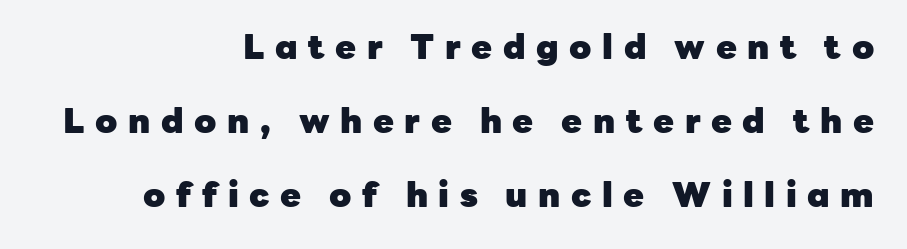
Upright lettering throughout. These lines stack with their right ends in a neat column. There is plenty of visible air inserted between adjacent glyphs. The type family on display is of the sans-serif kind.
